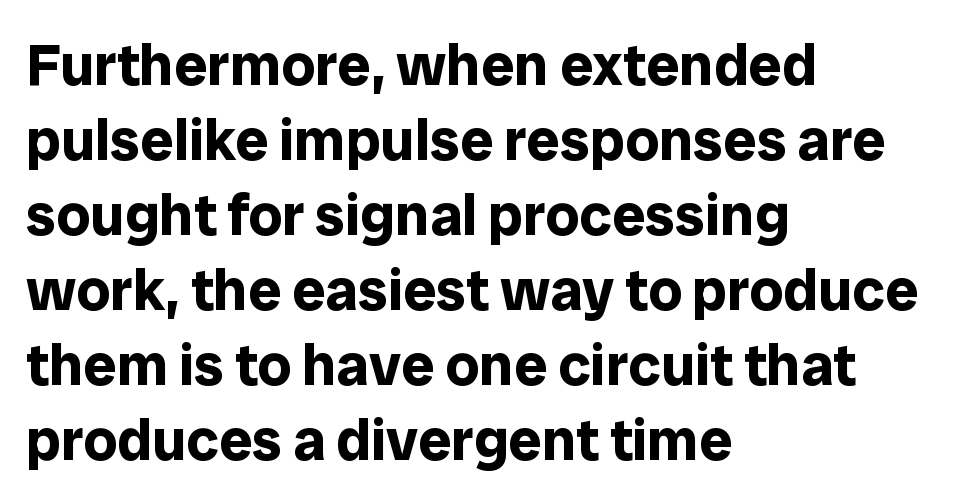
{"serif": "no", "italic": "no", "bold": "yes", "weight": "bold", "width": "normal", "stroke_contrast": "low", "x_height": "medium", "monospaced": "no", "underline": "no", "align": "left", "line_spacing": "normal", "line_spacing_ratio": 1.27, "letter_spacing": "normal", "letter_spacing_em": 0.0, "glyph_px": 59}
